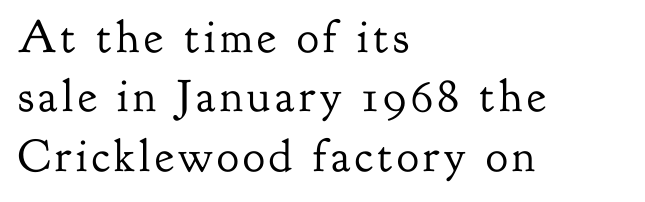
The image shows 46 px regular-weight serif type, upright; set left-aligned, normal line spacing (1.29x), not underlined; low stroke contrast and a small x-height.
